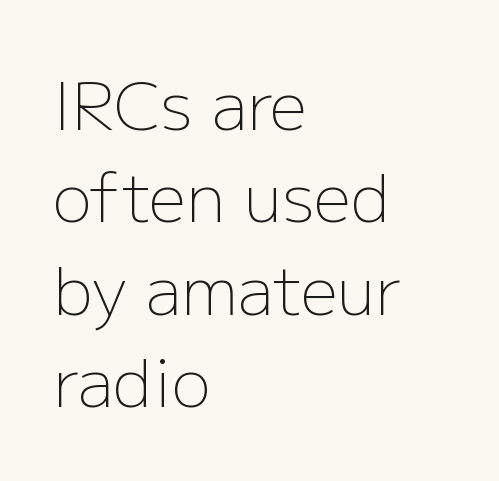
Q: Is the text bold? A: No.
Q: Is the text italic (slanted)? A: No, it is upright.
Q: Is the typeface a serif or a sans-serif typeface? A: Sans-serif.
Q: Is the text underlined? A: No.
Q: How is the paragraph aligned? A: Left-aligned.
Q: Is the spacing between letters normal or unusually wide? A: Normal.
Q: Is the spacing between lines tight, normal or loose? A: Normal.
Q: Width (condensed, normal, or wide)? A: Normal.
Q: Stroke contrast? A: Low.
Q: x-height? A: Medium.
Q: Monospaced? A: No.
